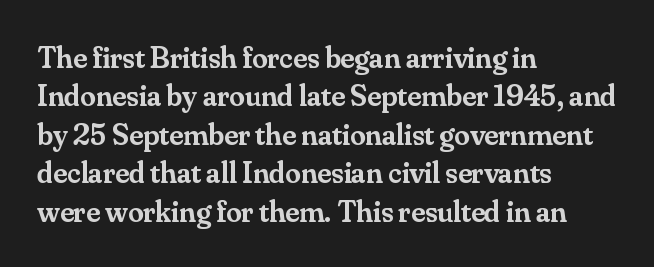
Q: Is the text bold? A: Semi-bold.
Q: Is the text italic (slanted)? A: No, it is upright.
Q: Is the typeface a serif or a sans-serif typeface? A: Serif.
Q: Is the text underlined? A: No.
Q: How is the paragraph aligned? A: Left-aligned.
Q: Is the spacing between letters normal or unusually wide? A: Normal.
Q: Width (condensed, normal, or wide)? A: Normal.
Q: Stroke contrast? A: Medium.
Q: x-height? A: Small.
Q: Monospaced? A: No.
